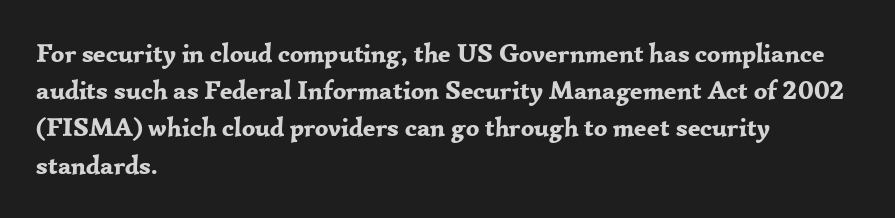
{"italic": "no", "bold": "yes", "underline": "no", "align": "left", "line_spacing": "normal", "line_spacing_ratio": 1.43, "letter_spacing": "normal", "letter_spacing_em": 0.0, "glyph_px": 26}
